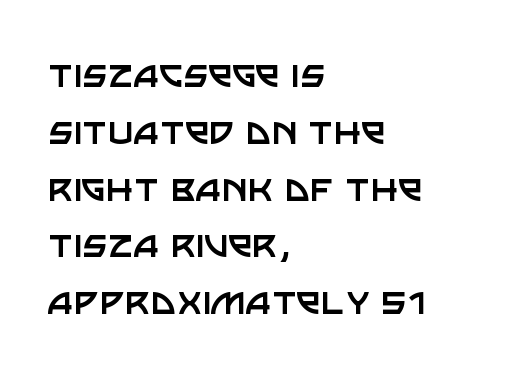
Grotesque or geometric, the face here clearly has no serifs. Every stem runs plumb, perpendicular to the baseline. Honestly, the letter spacing is just normal — you wouldn't notice it. Rule under the text: the space is simply empty. The strokes carry an ordinary text weight at most.
